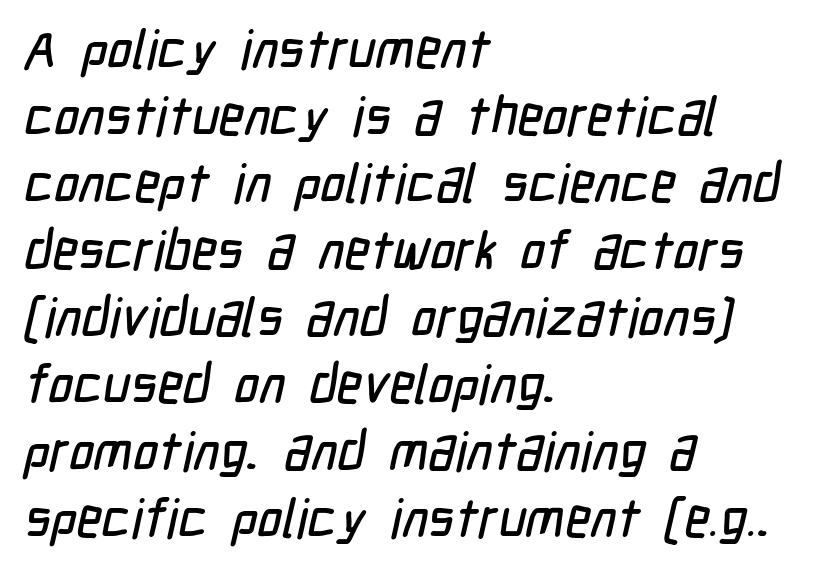
The image shows 54 px condensed sans-serif type; set left-aligned, line spacing 1.24x, normal letter spacing, not underlined; low stroke contrast and a medium x-height.
